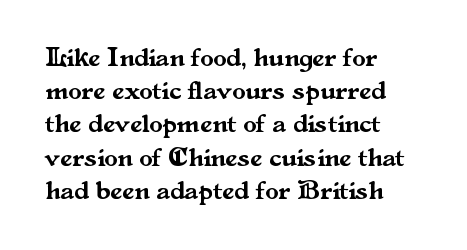
The image shows 27 px text type, upright; set left-aligned, line spacing 1.23x, normal letter spacing, not underlined.
